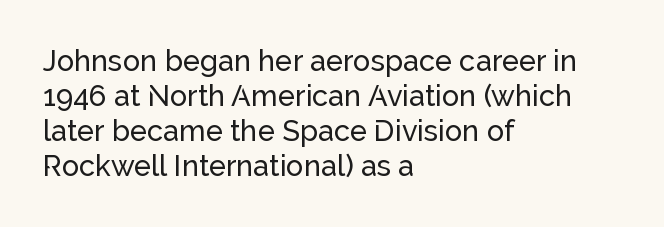
{"serif": "no", "italic": "no", "width": "normal", "stroke_contrast": "low", "x_height": "medium", "monospaced": "no", "underline": "no", "align": "left", "line_spacing_ratio": 1.21, "letter_spacing": "normal", "letter_spacing_em": 0.0, "glyph_px": 29}
